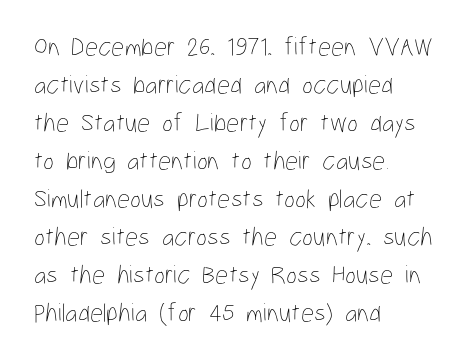
{"italic": "no", "bold": "no", "underline": "no", "align": "left", "line_spacing": "normal", "line_spacing_ratio": 1.46, "letter_spacing": "normal", "letter_spacing_em": 0.0, "glyph_px": 26}
